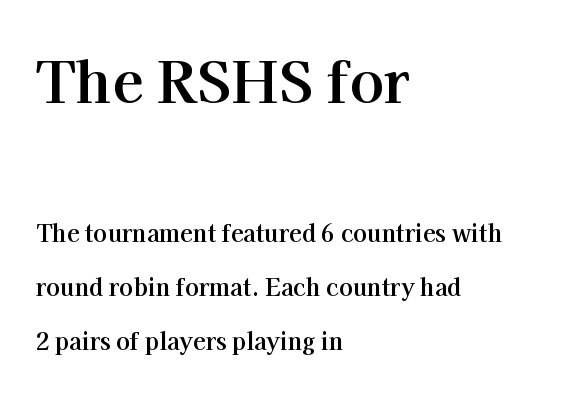
The image shows 57 px bold serif type, upright; set left-aligned, loose line spacing (2.34x), normal letter spacing, not underlined; the first (top) block is 2.48x larger; high stroke contrast and a medium x-height.
